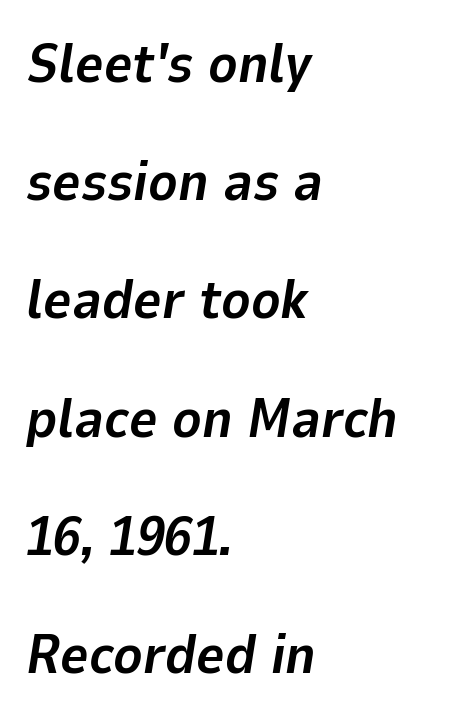
One glance says open: line gaps are wider than usual. Letters rest on an invisible, unmarked baseline. The face used here has a pronounced slope to its letters. The face used here is rendered with its standard letterfit. Line beginnings align vertically; line endings do not. These lines are rendered in a variable-pitch font.
